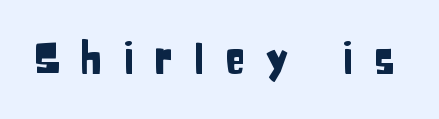
The image shows 42 px condensed sans-serif type, upright; set unusually wide letter spacing (+0.48 em), not underlined; low stroke contrast and a large x-height.
